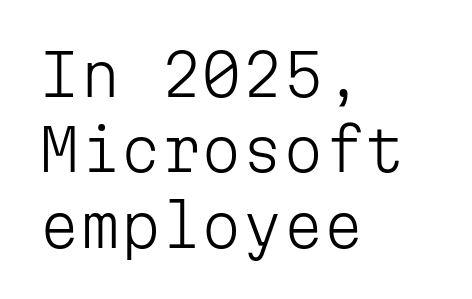
Note the uniform advance width — an 'i' takes as much space as an 'm'. Underlining? Definitely not there. The block of text has a typical density, with ordinary space between rows. Notice how the passage keeps a crisp vertical edge on the left only. Grotesque or geometric, the face here clearly has no serifs. No heavy texture on the line: the type isn't bold.
